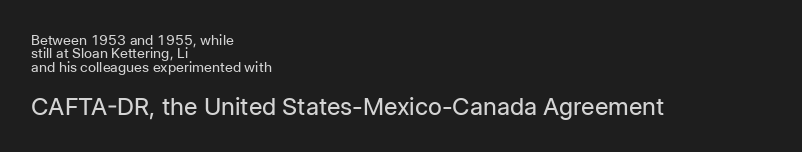
Q: Is the text bold? A: No.
Q: Is the text italic (slanted)? A: No, it is upright.
Q: Is the text underlined? A: No.
Q: How is the paragraph aligned? A: Left-aligned.
Q: Is the spacing between letters normal or unusually wide? A: Normal.
Q: Is the spacing between lines tight, normal or loose? A: Tight.
Q: Which block of text is set in a larger size, the first (top) or the second (bottom)? A: The second (bottom) one.
